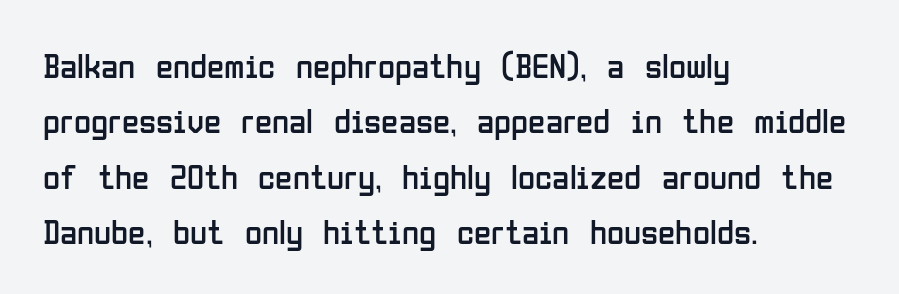
Q: Is the text bold? A: No.
Q: Is the text italic (slanted)? A: No, it is upright.
Q: Is the typeface a serif or a sans-serif typeface? A: Sans-serif.
Q: Is the text underlined? A: No.
Q: How is the paragraph aligned? A: Left-aligned.
Q: Is the spacing between letters normal or unusually wide? A: Normal.
Q: Is the spacing between lines tight, normal or loose? A: Normal.
Q: Width (condensed, normal, or wide)? A: Condensed.
Q: Stroke contrast? A: Low.
Q: x-height? A: Medium.
Q: Monospaced? A: No.
